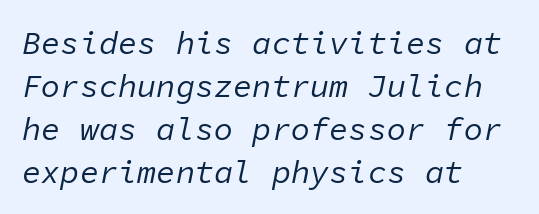
The image shows 32 px regular-weight type, italic (leaning right), monospaced; set left-aligned, normal line spacing (1.34x), normal letter spacing, not underlined; low stroke contrast and a medium x-height.
